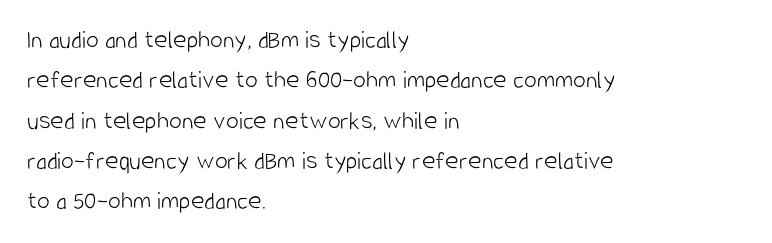
Check the space under the baseline: it is left empty. The type sits square on the baseline with zero lean. Line spacing here is normal. Casual observation: everything's shoved over to the left. Honestly, the letter spacing is just normal — you wouldn't notice it.
